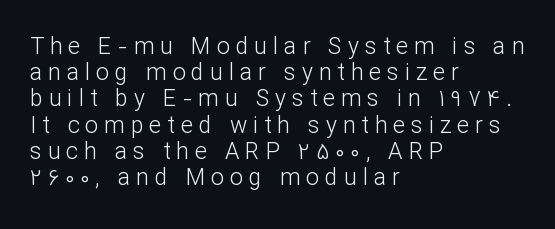
{"italic": "no", "bold": "no", "underline": "no", "align": "left", "line_spacing": "tight", "line_spacing_ratio": 1.14, "letter_spacing": "wide", "letter_spacing_em": 0.26, "glyph_px": 23}
